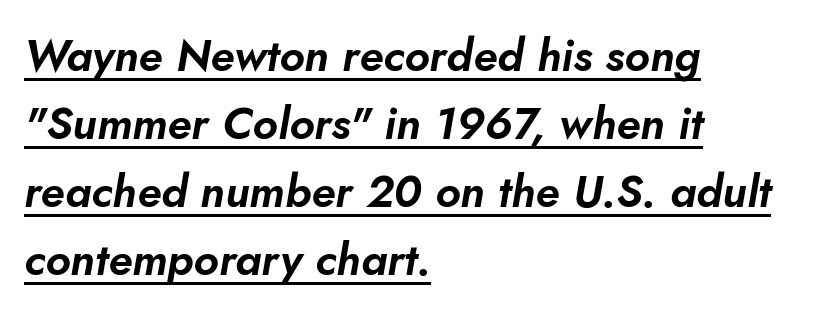
Q: Is the text italic (slanted)? A: Yes, it leans right by about 10 degrees.
Q: Is the text underlined? A: Yes.
Q: How is the paragraph aligned? A: Left-aligned.
Q: Is the spacing between letters normal or unusually wide? A: Normal.
Q: Is the spacing between lines tight, normal or loose? A: Normal.
Q: Width (condensed, normal, or wide)? A: Normal.
Q: Stroke contrast? A: Low.
Q: x-height? A: Small.
Q: Monospaced? A: No.
